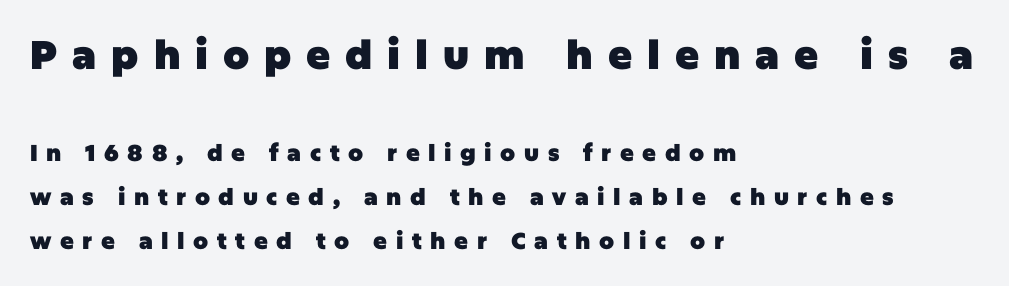
Caption: expanded tracking, letters set apart. The passage shown begins with its larger block and ends with its smaller one. These lines stack with their left ends in a neat column. Looks like regular typesetting: each glyph gets only the width it needs. Has an underline been added? It has not.
